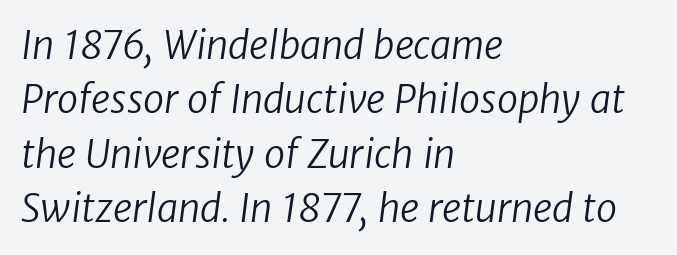
The image shows 38 px regular-weight sans-serif type; set left-aligned, normal line spacing (1.43x), normal letter spacing, not underlined; low stroke contrast and a medium x-height.
